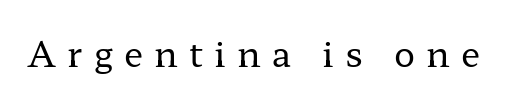
Q: Is the text bold? A: No.
Q: Is the text italic (slanted)? A: No, it is upright.
Q: Is the typeface a serif or a sans-serif typeface? A: Serif.
Q: Is the text underlined? A: No.
Q: Is the spacing between letters normal or unusually wide? A: Unusually wide.
Q: Width (condensed, normal, or wide)? A: Wide.
Q: Stroke contrast? A: Low.
Q: x-height? A: Medium.
Q: Monospaced? A: No.
